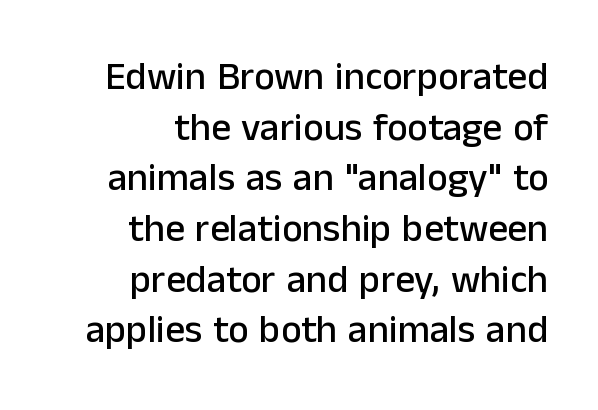
The image shows 39 px sans-serif type, upright; set right-aligned, normal line spacing (1.3x), normal letter spacing, not underlined; low stroke contrast and a medium x-height.
